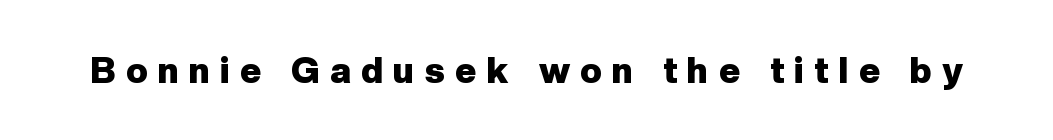
{"serif": "no", "italic": "no", "bold": "yes", "weight": "heavy", "width": "normal", "stroke_contrast": "low", "x_height": "medium", "monospaced": "no", "underline": "no", "letter_spacing": "wide", "letter_spacing_em": 0.29, "glyph_px": 36}
